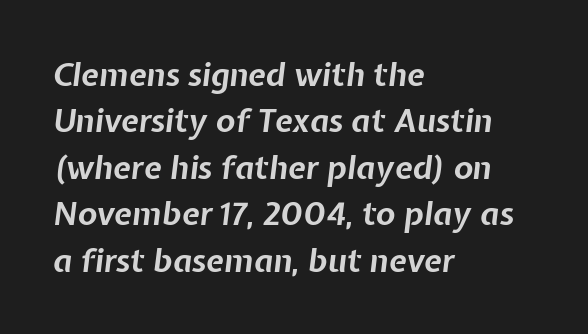
{"italic": "yes", "lean": "right", "slant_degrees": 7, "bold": "yes", "weight": "bold", "width": "normal", "stroke_contrast": "low", "x_height": "medium", "monospaced": "no", "underline": "no", "align": "left", "line_spacing": "normal", "line_spacing_ratio": 1.45, "letter_spacing": "normal", "letter_spacing_em": 0.0, "glyph_px": 32}
